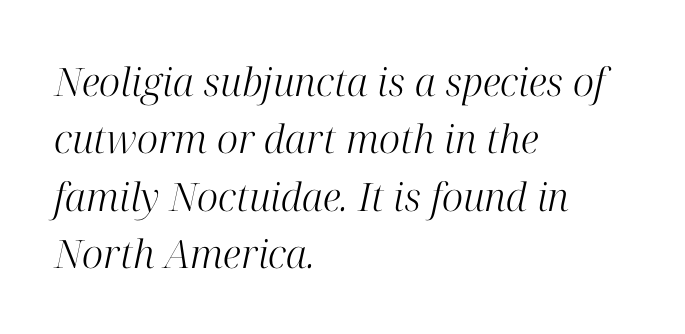
Each line starts at the same left margin while the right side varies. Lines of text with bare space underneath. Observe the ordinary spacing: letters are neighbours, not strangers. The lines sit at an ordinary, default distance from one another. Check where the strokes stop: tiny serifs finish them off.
